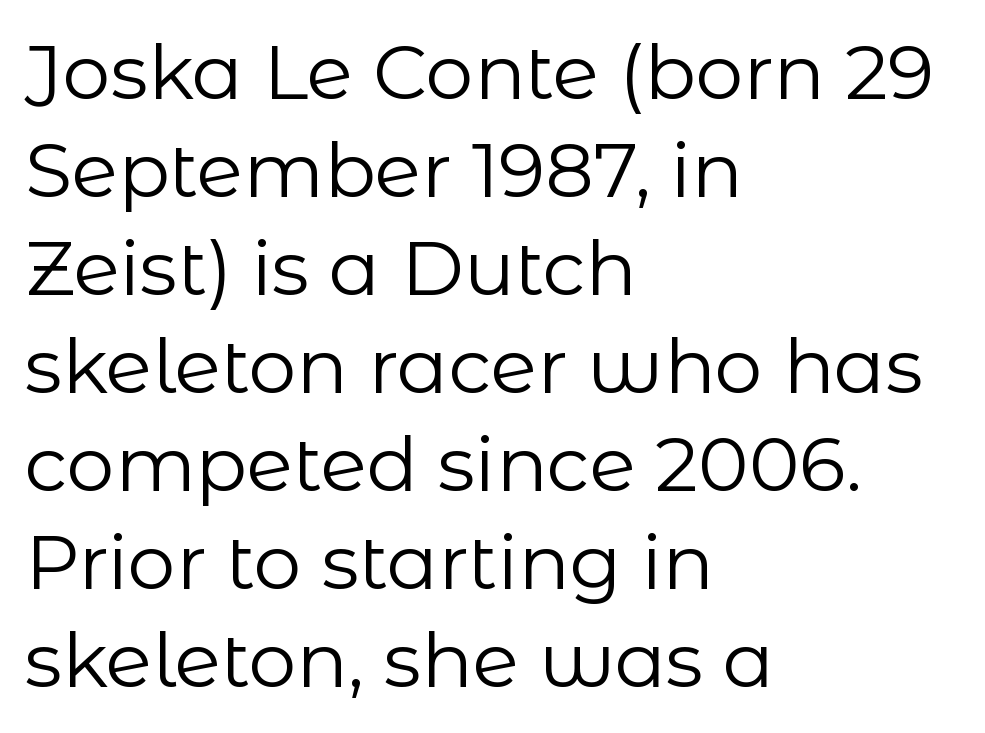
The image shows 76 px regular-weight sans-serif type, upright; set left-aligned, normal line spacing (1.29x), normal letter spacing, not underlined; low stroke contrast and a medium x-height.
